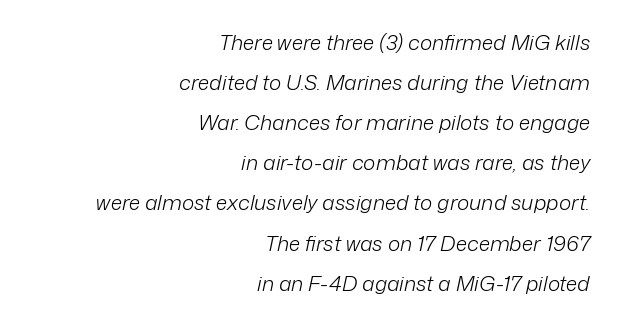
{"italic": "yes", "lean": "right", "slant_degrees": 12, "bold": "no", "underline": "no", "align": "right", "line_spacing": "loose", "line_spacing_ratio": 1.91, "letter_spacing": "normal", "letter_spacing_em": 0.0, "glyph_px": 21}
